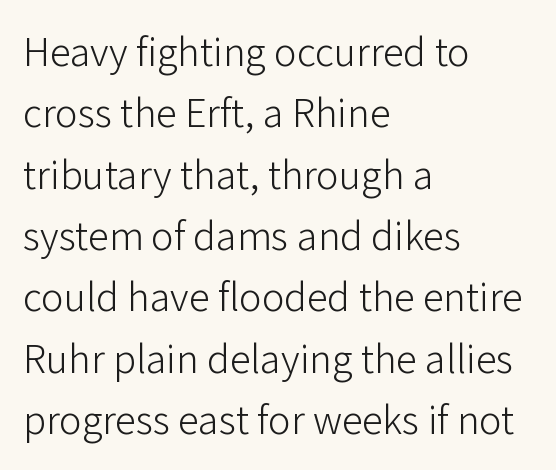
The image shows 42 px light sans-serif type, upright; set left-aligned, normal line spacing (1.46x), normal letter spacing, not underlined; low stroke contrast and a medium x-height.
